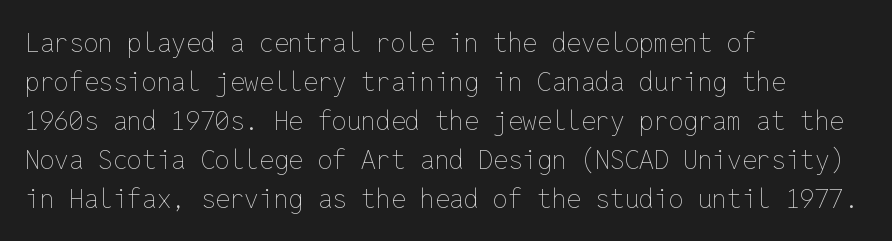
Each new line begins a customary step beneath the previous one. Students, note that the glyphs here touch the page at normal intervals. Letters rest on an invisible, unmarked baseline. Posture: upright roman.
